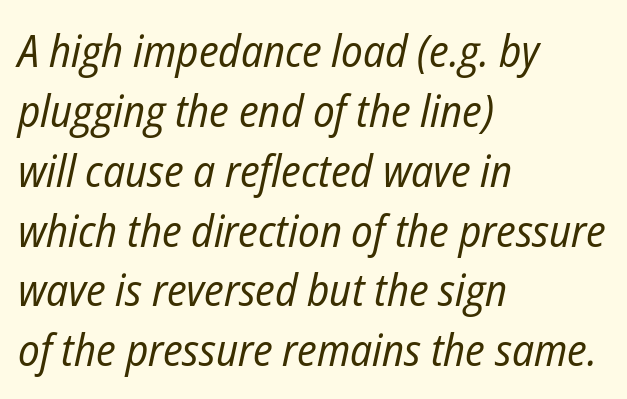
Q: Is the text bold? A: No.
Q: Is the text italic (slanted)? A: Yes, it leans right by about 12 degrees.
Q: Is the text underlined? A: No.
Q: How is the paragraph aligned? A: Left-aligned.
Q: Is the spacing between letters normal or unusually wide? A: Normal.
Q: Is the spacing between lines tight, normal or loose? A: Normal.
Q: Width (condensed, normal, or wide)? A: Condensed.
Q: Stroke contrast? A: Low.
Q: x-height? A: Medium.
Q: Monospaced? A: No.
